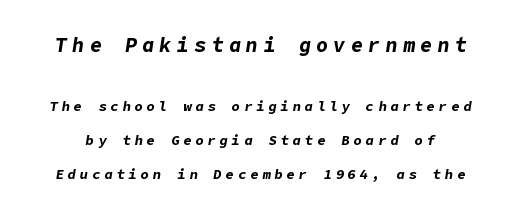
{"italic": "yes", "lean": "right", "slant_degrees": 9, "bold": "yes", "underline": "no", "line_spacing": "loose", "line_spacing_ratio": 2.44, "letter_spacing": "wide", "letter_spacing_em": 0.27, "larger_block": "first", "size_ratio": 1.43, "glyph_px": 20}
